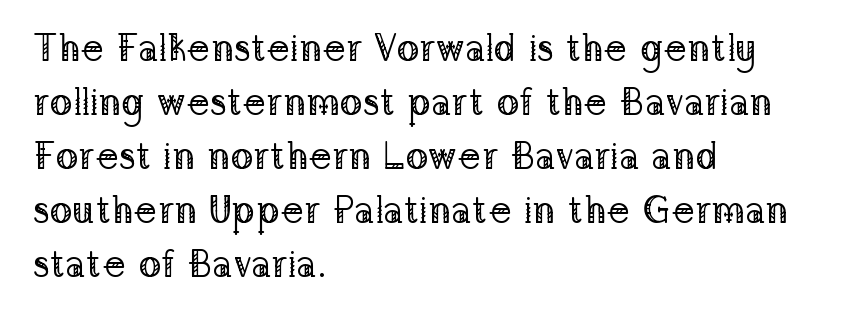
The image shows 38 px regular-weight serif type, upright; set left-aligned, normal line spacing (1.42x), normal letter spacing, not underlined; low stroke contrast and a medium x-height.
